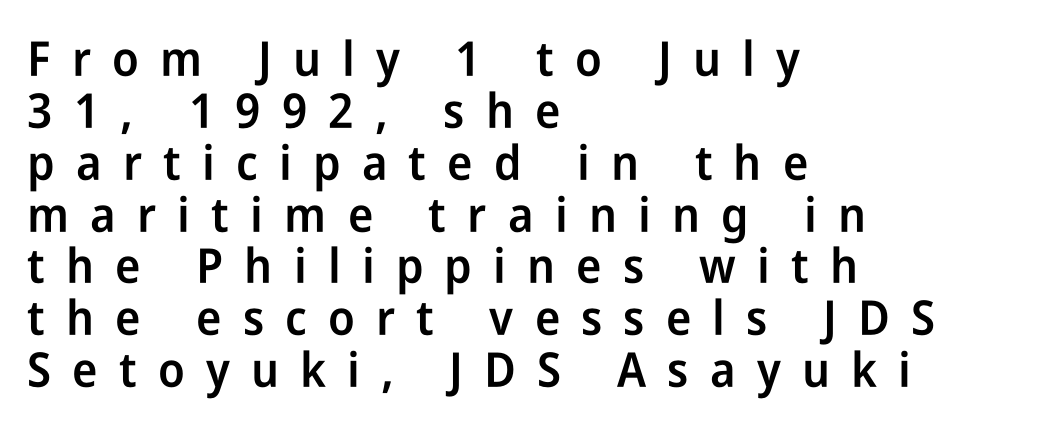
{"serif": "no", "italic": "no", "bold": "semi", "weight": "semibold", "width": "condensed", "stroke_contrast": "low", "x_height": "medium", "monospaced": "no", "underline": "no", "align": "left", "line_spacing": "tight", "line_spacing_ratio": 1.08, "letter_spacing": "wide", "letter_spacing_em": 0.44, "glyph_px": 48}
